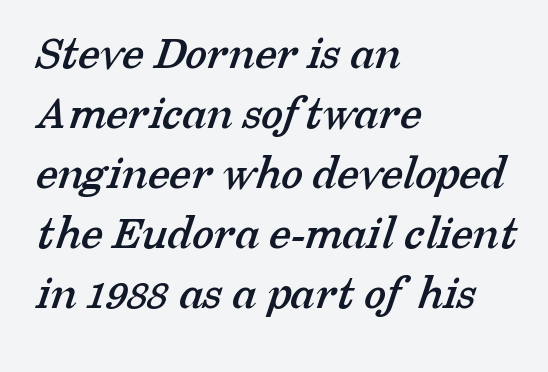
{"serif": "yes", "width": "normal", "stroke_contrast": "low", "x_height": "medium", "monospaced": "no", "underline": "no", "align": "left", "line_spacing_ratio": 1.2, "letter_spacing": "normal", "letter_spacing_em": 0.0, "glyph_px": 50}
